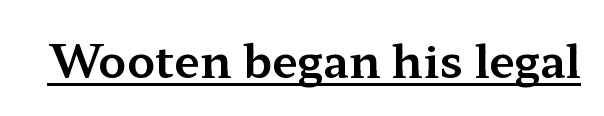
Q: Is the text italic (slanted)? A: No, it is upright.
Q: Is the typeface a serif or a sans-serif typeface? A: Serif.
Q: Is the text underlined? A: Yes.
Q: Is the spacing between letters normal or unusually wide? A: Normal.
Q: Width (condensed, normal, or wide)? A: Wide.
Q: Stroke contrast? A: Medium.
Q: x-height? A: Medium.
Q: Monospaced? A: No.
